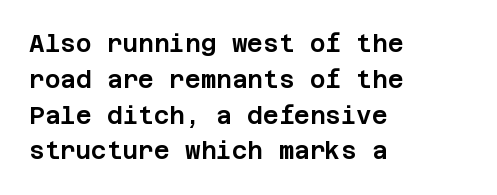
Q: Is the text italic (slanted)? A: No, it is upright.
Q: Is the text underlined? A: No.
Q: How is the paragraph aligned? A: Left-aligned.
Q: Is the spacing between letters normal or unusually wide? A: Normal.
Q: Is the spacing between lines tight, normal or loose? A: Normal.
